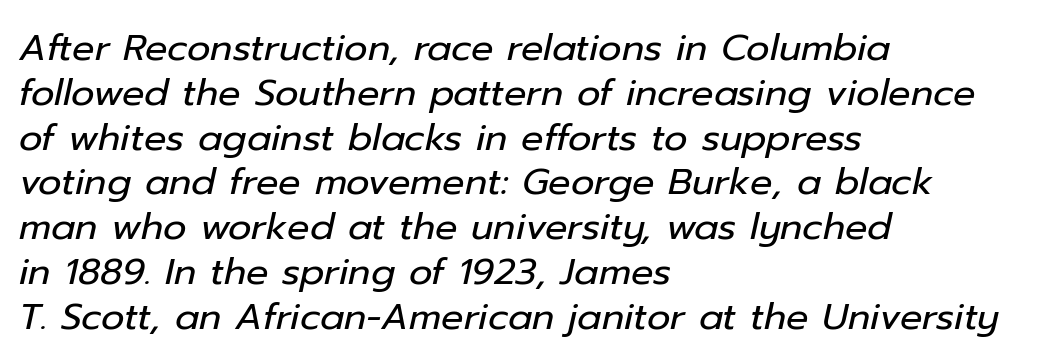
The image shows 37 px regular-weight type, italic (leaning right); set left-aligned, line spacing 1.21x, normal letter spacing, not underlined; low stroke contrast and a medium x-height.
